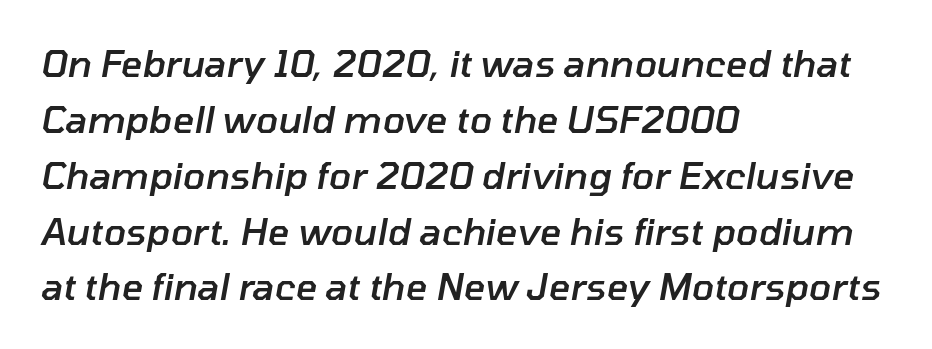
A student would call this left alignment; a typographer would say flush left, rag right. This sample uses an oblique cut, with every glyph tilted off the vertical. Set as a demibold, roughly 600 on the weight scale. The passage shown is typed in a proportional face where columns would drift. Nobody touched the tracking dial on this one.
